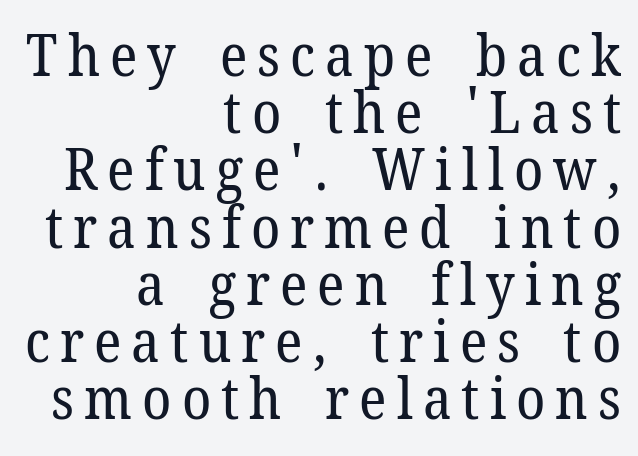
The image shows 59 px regular-weight serif type, upright; set right-aligned, tight line spacing (0.97x), not underlined; low stroke contrast and a medium x-height.
